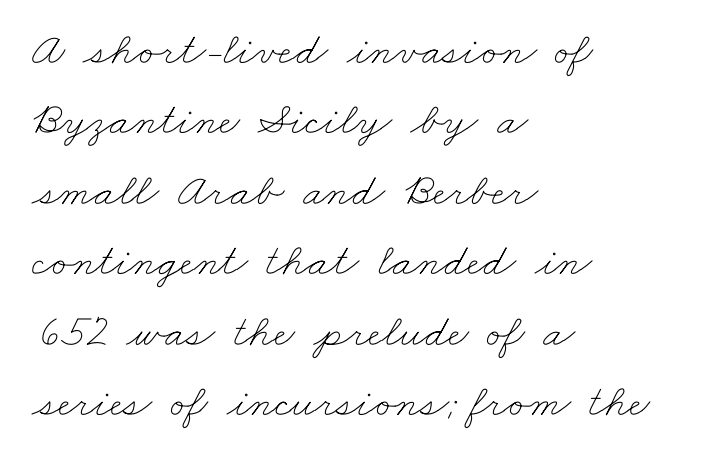
The image shows 46 px thin, wide type; set left-aligned, normal line spacing (1.53x), normal letter spacing, not underlined; low stroke contrast and a small x-height.
